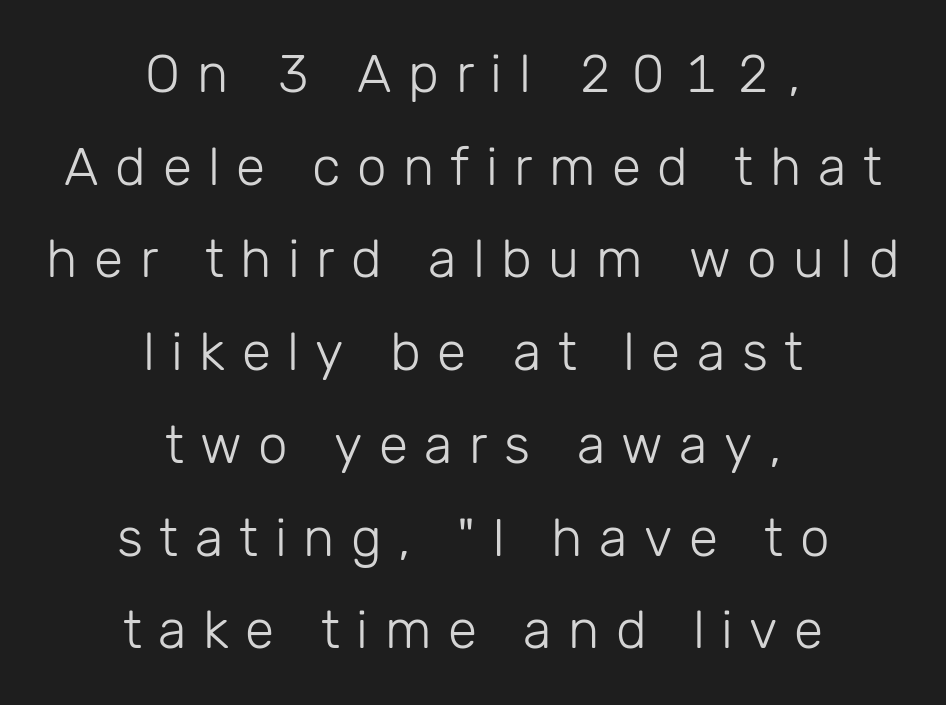
{"serif": "no", "italic": "no", "bold": "no", "weight": "light", "width": "normal", "stroke_contrast": "low", "x_height": "medium", "monospaced": "no", "underline": "no", "align": "center", "line_spacing_ratio": 1.75, "letter_spacing": "wide", "letter_spacing_em": 0.31, "glyph_px": 53}
